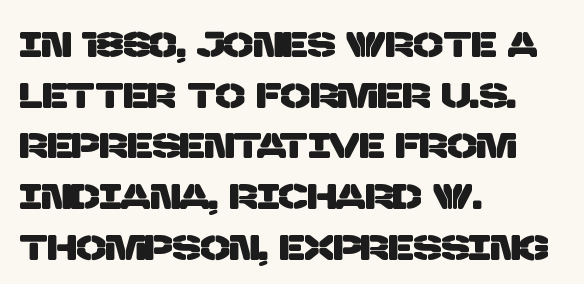
{"serif": "no", "width": "normal", "stroke_contrast": "low", "x_height": "large", "monospaced": "no", "underline": "no", "align": "left", "line_spacing": "normal", "line_spacing_ratio": 1.45, "letter_spacing": "normal", "letter_spacing_em": 0.0, "glyph_px": 35}
